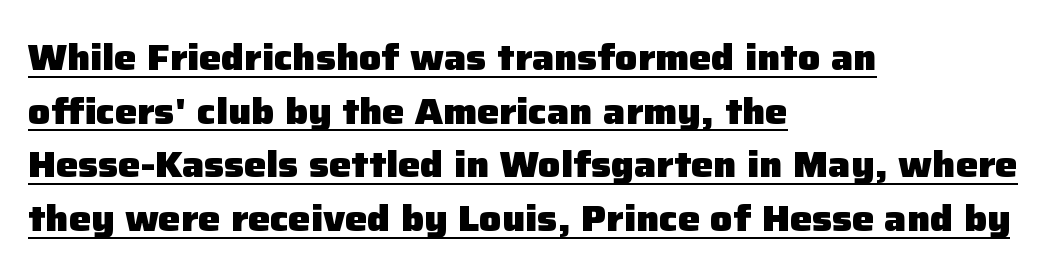
Q: Is the text bold? A: Yes.
Q: Is the text italic (slanted)? A: No, it is upright.
Q: Is the typeface a serif or a sans-serif typeface? A: Sans-serif.
Q: Is the text underlined? A: Yes.
Q: How is the paragraph aligned? A: Left-aligned.
Q: Is the spacing between letters normal or unusually wide? A: Normal.
Q: Is the spacing between lines tight, normal or loose? A: Normal.
Q: Width (condensed, normal, or wide)? A: Normal.
Q: Stroke contrast? A: Low.
Q: x-height? A: Medium.
Q: Monospaced? A: No.
